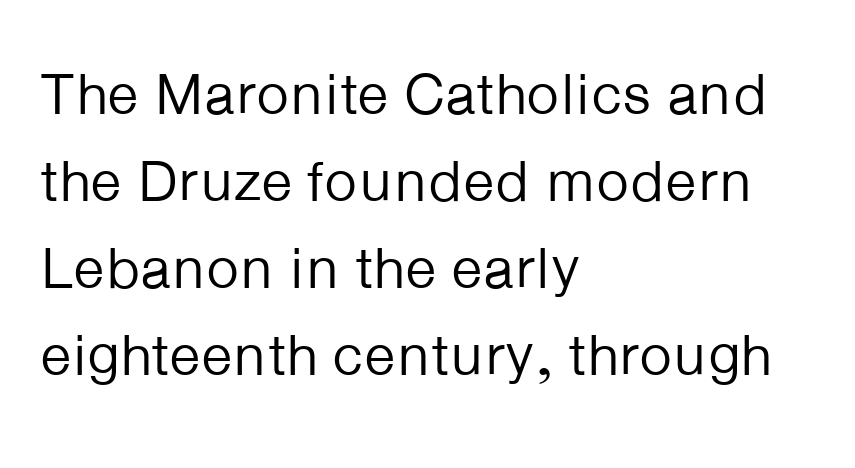
The letters advance in unequal steps, a hallmark of proportional type. The font's upright variant was chosen for this text. One glance says typical: line gaps are just what's usual. Nothing sits at the stroke ends, so this counts as sans-serif. The compositor pushed each line to the left boundary.
